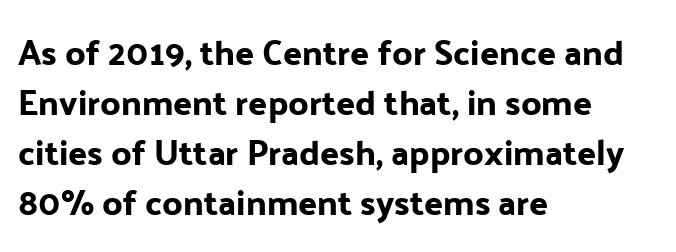
The passage shown is typed in a proportional face where columns would drift. No word sits above an underline. The lines are quadded left. The typography opts for an upright posture over an oblique one. Unlike a traditional serif, this face leaves its strokes unadorned. One glance says typical: line gaps are just what's usual.
